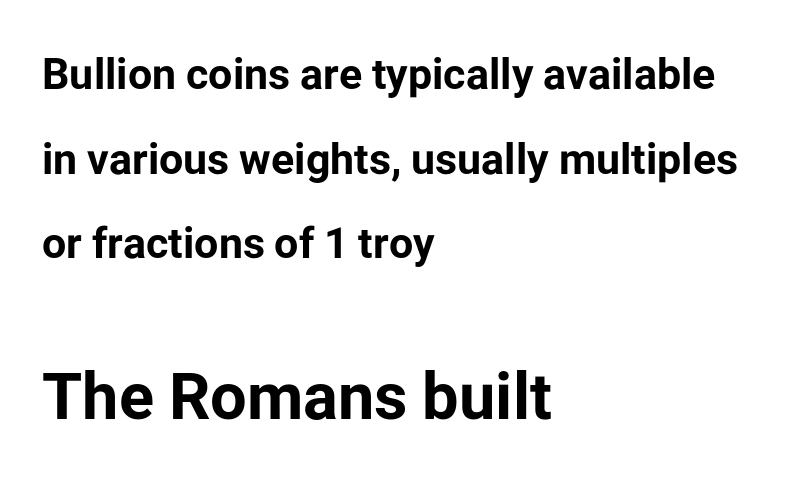
{"serif": "no", "italic": "no", "bold": "yes", "weight": "bold", "width": "normal", "stroke_contrast": "low", "x_height": "medium", "monospaced": "no", "underline": "no", "align": "left", "line_spacing": "loose", "line_spacing_ratio": 1.97, "letter_spacing": "normal", "letter_spacing_em": 0.0, "larger_block": "second", "size_ratio": 1.51, "glyph_px": 65}
